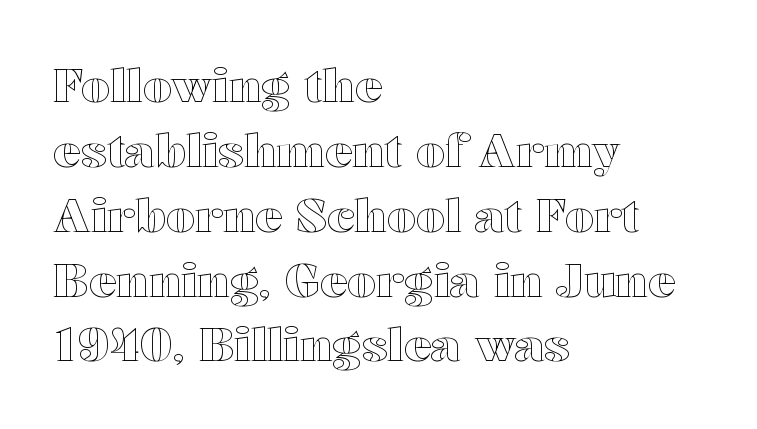
Q: Is the text italic (slanted)? A: No, it is upright.
Q: Is the text underlined? A: No.
Q: How is the paragraph aligned? A: Left-aligned.
Q: Is the spacing between letters normal or unusually wide? A: Normal.
Q: Is the spacing between lines tight, normal or loose? A: Normal.
Q: Width (condensed, normal, or wide)? A: Wide.
Q: x-height? A: Medium.
Q: Monospaced? A: No.
